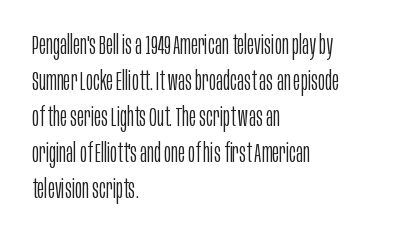
A clean baseline with only descenders dipping below it. The letters stand upright; this is a roman face. The letterforms sit shoulder to shoulder at normal distance. The compositor pushed each line to the left boundary.
